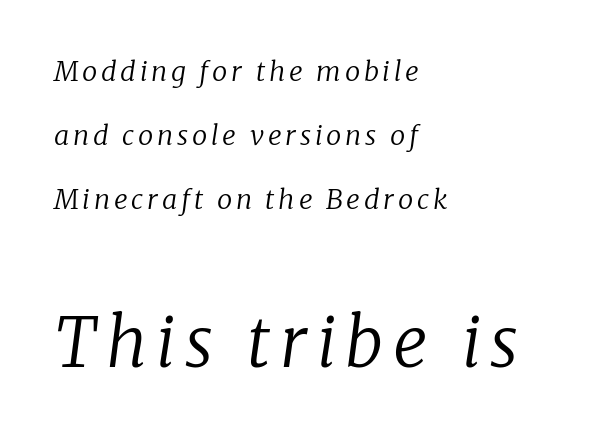
On a weight scale, this lands at 450 or below. Leading is clearly above the norm, producing a sparse column. Observe the serifs anchoring each vertical stroke in this sample. Short and long lines alike share a common starting point at left. Quick note: underline off. The specimen reads as italic at a glance.
